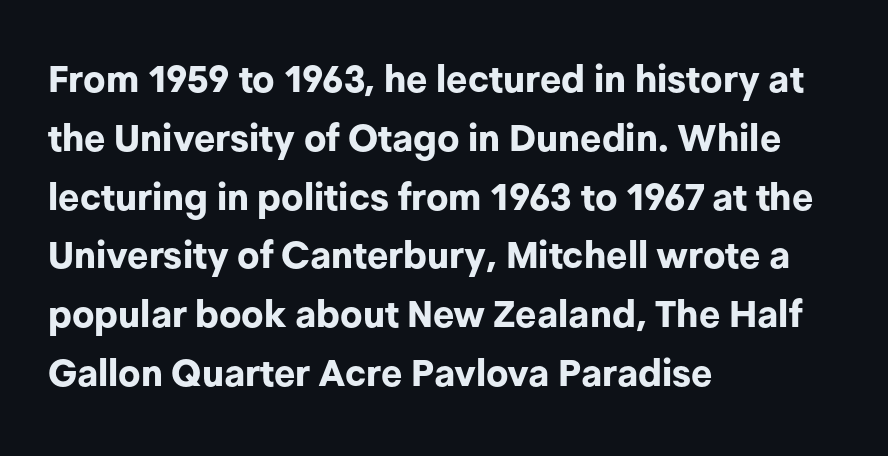
The image shows 37 px bold sans-serif type, upright; set left-aligned, normal line spacing (1.59x), normal letter spacing, not underlined; low stroke contrast and a medium x-height.
